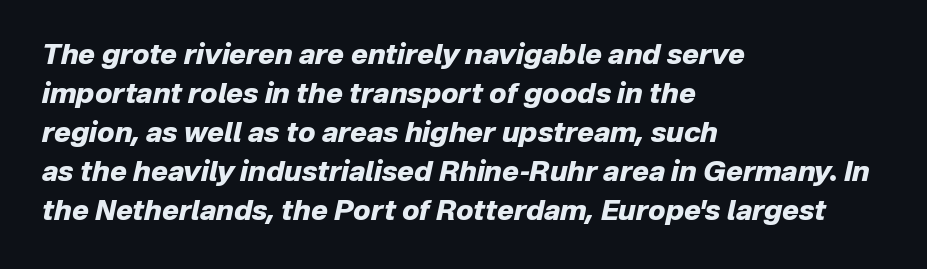
Stroke thickness is high; the sample reads as a true bold. Reading down the column, the eye jumps a familiar distance to each next line. These lines are rendered in a variable-pitch font. The compositor pushed each line to the left boundary.
